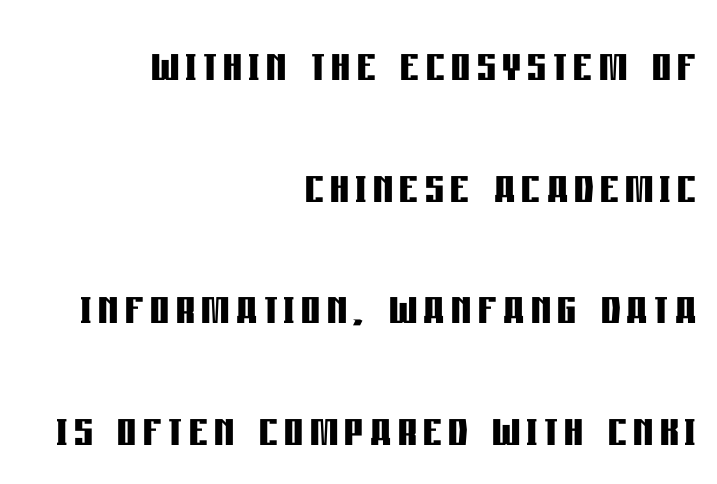
Q: Is the text bold? A: Yes.
Q: Is the text italic (slanted)? A: No, it is upright.
Q: Is the typeface a serif or a sans-serif typeface? A: Sans-serif.
Q: Is the text underlined? A: No.
Q: How is the paragraph aligned? A: Right-aligned.
Q: Is the spacing between lines tight, normal or loose? A: Loose.
Q: Width (condensed, normal, or wide)? A: Condensed.
Q: Stroke contrast? A: Low.
Q: x-height? A: Large.
Q: Monospaced? A: No.
